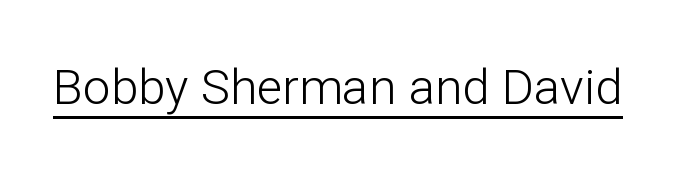
The image shows 49 px light sans-serif type, upright; set normal letter spacing, underlined; low stroke contrast and a medium x-height.
